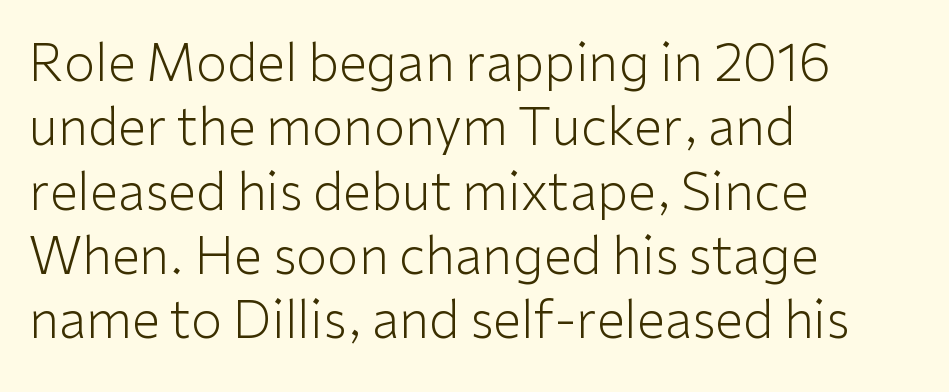
Q: Is the text bold? A: No.
Q: Is the text italic (slanted)? A: No, it is upright.
Q: Is the typeface a serif or a sans-serif typeface? A: Sans-serif.
Q: Is the text underlined? A: No.
Q: How is the paragraph aligned? A: Left-aligned.
Q: Is the spacing between letters normal or unusually wide? A: Normal.
Q: Is the spacing between lines tight, normal or loose? A: Normal.
Q: Width (condensed, normal, or wide)? A: Normal.
Q: Stroke contrast? A: Low.
Q: x-height? A: Medium.
Q: Monospaced? A: No.
